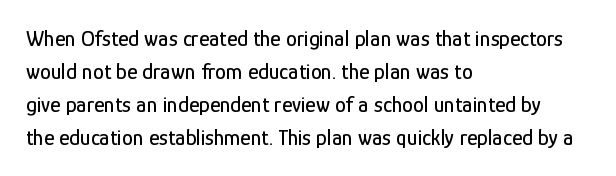
A clean baseline with only descenders dipping below it. Standard letterfit; no display-style spreading of the glyphs. Notice how descenders clear the ascenders below comfortably — that's standard leading. It's the straight-up-and-down kind of type. Does the copy run flush right? No — it runs flush left.
